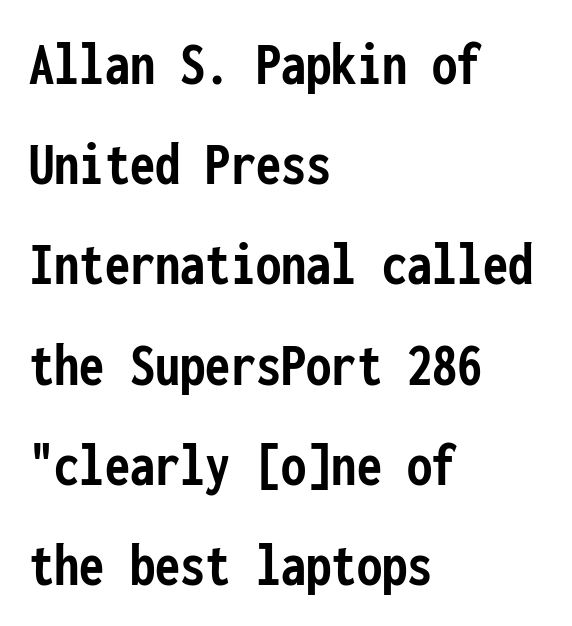
Q: Is the text bold? A: Yes.
Q: Is the text italic (slanted)? A: No, it is upright.
Q: Is the typeface a serif or a sans-serif typeface? A: Sans-serif.
Q: Is the text underlined? A: No.
Q: How is the paragraph aligned? A: Left-aligned.
Q: Is the spacing between letters normal or unusually wide? A: Normal.
Q: Is the spacing between lines tight, normal or loose? A: Normal.
Q: Width (condensed, normal, or wide)? A: Condensed.
Q: Stroke contrast? A: Low.
Q: x-height? A: Medium.
Q: Monospaced? A: Yes.
